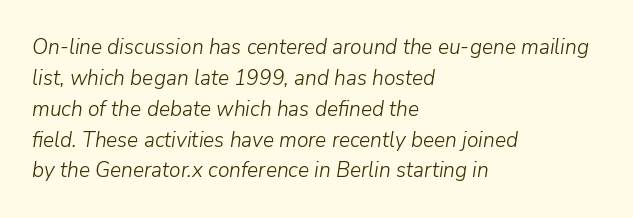
Vertical spacing — default. Vertical stems look standard width or narrower in stroke. Observe the ordinary spacing: letters are neighbours, not strangers. Only glyphs here, with clear space below each row.
